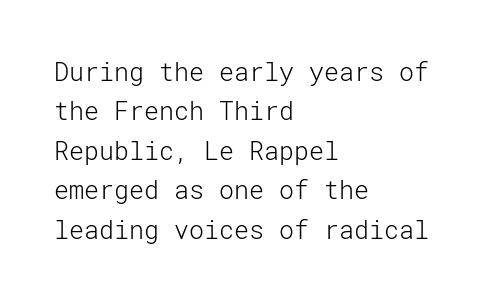
{"italic": "no", "bold": "no", "underline": "no", "align": "left", "line_spacing": "normal", "line_spacing_ratio": 1.58, "letter_spacing": "normal", "letter_spacing_em": 0.0, "glyph_px": 25}
